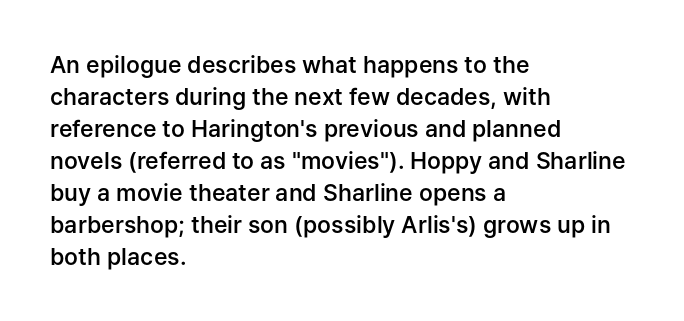
Compared with an ordinary text face, these strokes are moderately heavier — a semibold. Unlike italic type, these characters show no tilt at all. The leading is moderate, giving the passage an even texture. No extra tracking has been applied to these lines.
